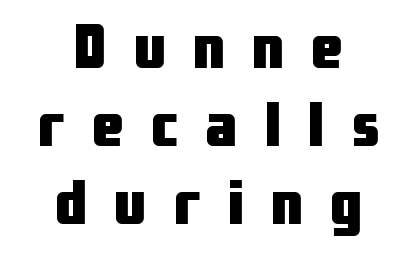
{"serif": "no", "italic": "no", "bold": "yes", "weight": "heavy", "width": "condensed", "stroke_contrast": "low", "x_height": "medium", "monospaced": "no", "underline": "no", "align": "center", "line_spacing_ratio": 1.24, "letter_spacing": "wide", "letter_spacing_em": 0.44, "glyph_px": 63}
